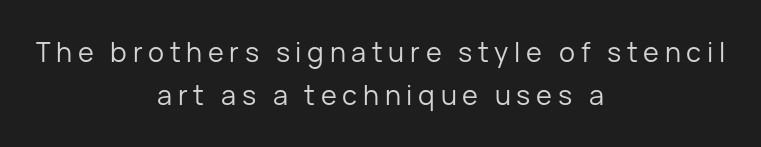
The horizontal fit of the characters is loose and conspicuously gappy. The rag falls on both sides of this text block equally. The space between consecutive lines is moderate. Quick note: underline off.
